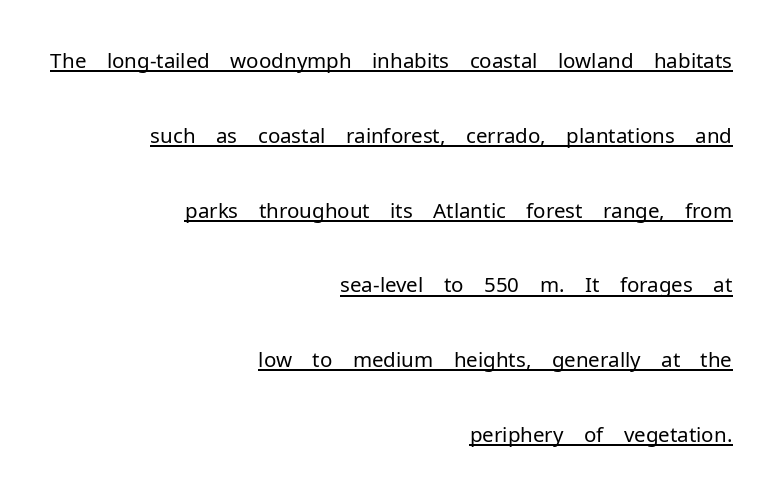
Q: Is the text bold? A: No.
Q: Is the text italic (slanted)? A: No, it is upright.
Q: Is the typeface a serif or a sans-serif typeface? A: Sans-serif.
Q: Is the text underlined? A: Yes.
Q: How is the paragraph aligned? A: Right-aligned.
Q: Is the spacing between letters normal or unusually wide? A: Normal.
Q: Width (condensed, normal, or wide)? A: Normal.
Q: Stroke contrast? A: Low.
Q: x-height? A: Medium.
Q: Monospaced? A: No.
